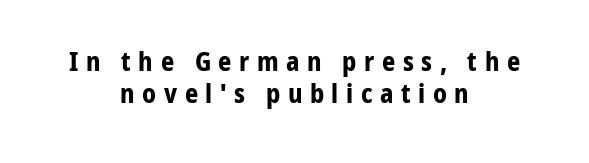
Every stem runs plumb, perpendicular to the baseline. A typesetter would call this heavily tracked-out type. Compared with a flush-left layout, this one balances lines on the center instead. Is the type bold? Yes — the strokes are clearly thick and heavy. Check the space under the baseline: it is left empty.
